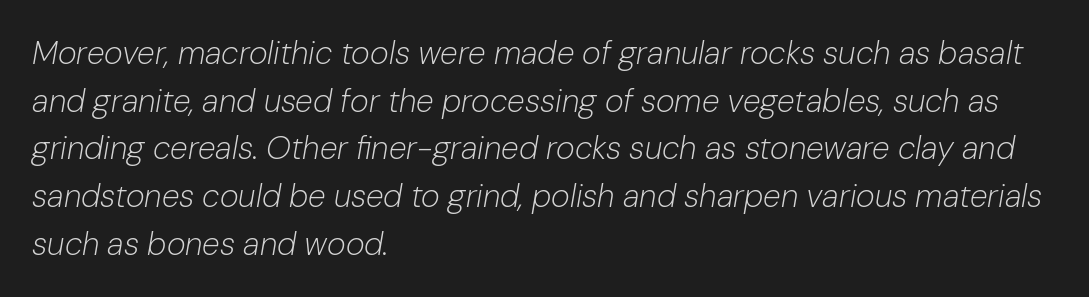
Tracking here is standard; glyphs follow each other at the usual distance. The passage shown stacks its lines at a standard gap. The specimen reads as italic at a glance. The typesetting does not lean heavy: it is not bold.
